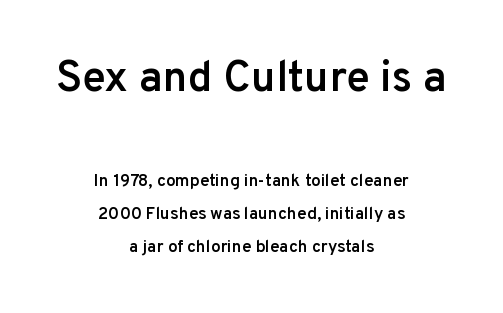
Do the letters lean? They stand straight. Large over small — that's the arrangement of the two blocks here. Look at the tracking — it's just the regular setting, nothing added. Caption: multi-line text, centered on the measure.
